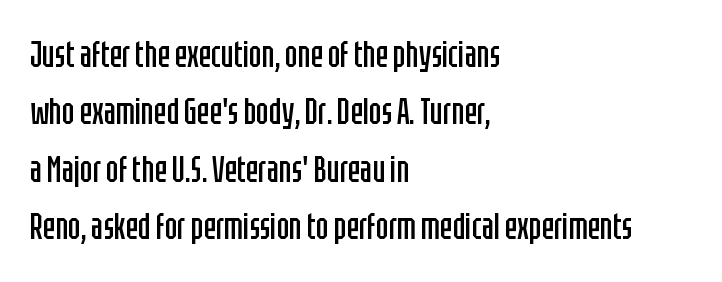
Q: Is the text bold? A: No.
Q: Is the text italic (slanted)? A: No, it is upright.
Q: Is the typeface a serif or a sans-serif typeface? A: Sans-serif.
Q: Is the text underlined? A: No.
Q: How is the paragraph aligned? A: Left-aligned.
Q: Is the spacing between letters normal or unusually wide? A: Normal.
Q: Is the spacing between lines tight, normal or loose? A: Normal.
Q: Width (condensed, normal, or wide)? A: Condensed.
Q: Stroke contrast? A: Low.
Q: x-height? A: Large.
Q: Monospaced? A: No.
